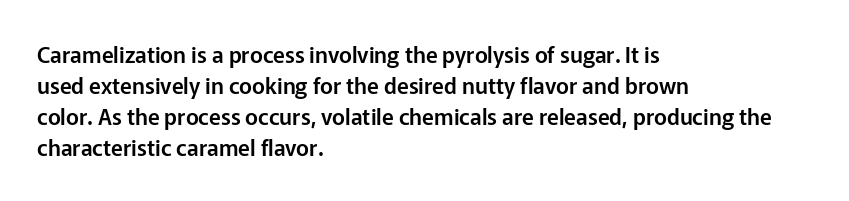
The image shows 22 px text type, upright; set left-aligned, normal line spacing (1.41x), normal letter spacing, not underlined.
